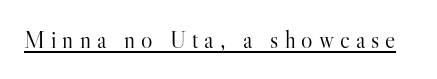
Students, note that the glyphs here are deliberately spaced far apart. Emphasis is given by a line drawn under the lettering. The typesetting does not lean heavy: it is not bold. The letters stand upright; this is a roman face.
